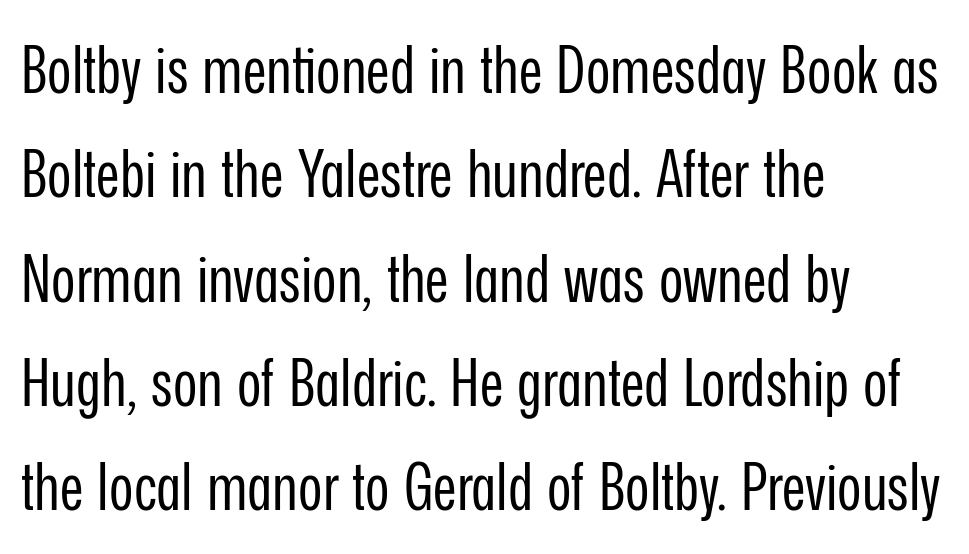
{"serif": "no", "italic": "no", "bold": "no", "weight": "regular", "width": "condensed", "stroke_contrast": "low", "x_height": "medium", "monospaced": "no", "underline": "no", "align": "left", "line_spacing": "normal", "line_spacing_ratio": 1.58, "letter_spacing": "normal", "letter_spacing_em": 0.0, "glyph_px": 66}
